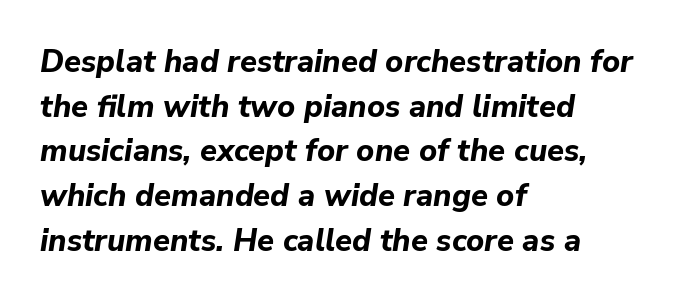
The image shows 31 px bold type, italic (leaning right); set left-aligned, normal line spacing (1.44x), normal letter spacing, not underlined; low stroke contrast and a medium x-height.
